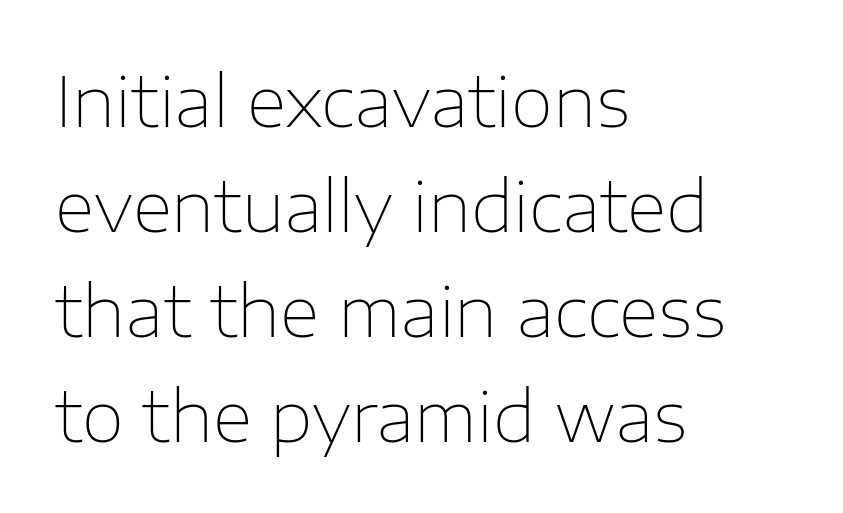
{"serif": "no", "italic": "no", "bold": "no", "weight": "thin", "width": "normal", "stroke_contrast": "low", "x_height": "medium", "monospaced": "no", "underline": "no", "align": "left", "line_spacing": "normal", "line_spacing_ratio": 1.52, "letter_spacing": "normal", "letter_spacing_em": 0.0, "glyph_px": 69}
